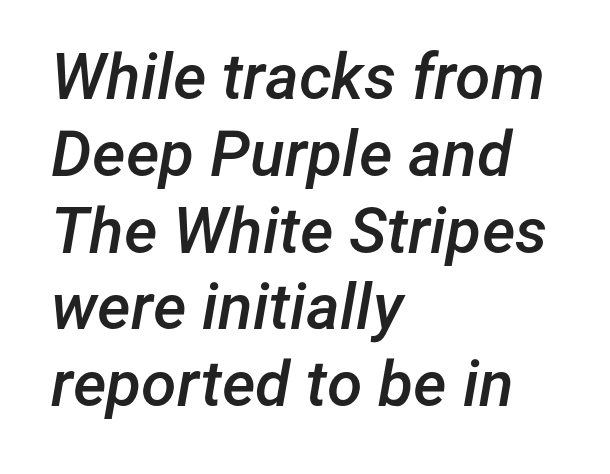
Q: Is the text bold? A: Semi-bold.
Q: Is the text italic (slanted)? A: Yes, it leans right by about 12 degrees.
Q: Is the text underlined? A: No.
Q: How is the paragraph aligned? A: Left-aligned.
Q: Is the spacing between letters normal or unusually wide? A: Normal.
Q: Width (condensed, normal, or wide)? A: Normal.
Q: Stroke contrast? A: Low.
Q: x-height? A: Medium.
Q: Monospaced? A: No.
